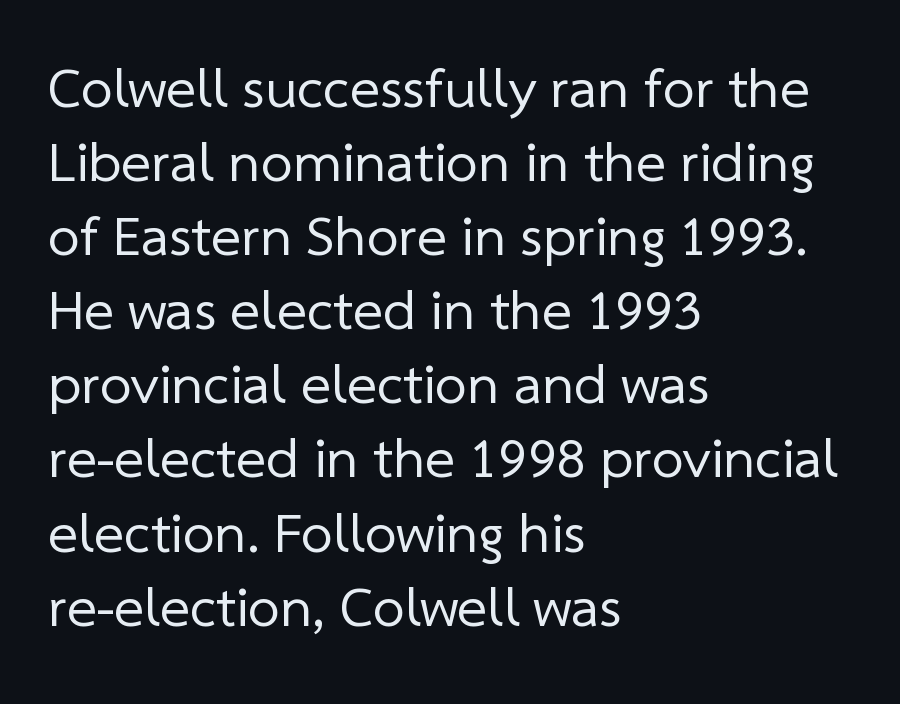
The image shows 57 px regular-weight sans-serif type; set left-aligned, normal line spacing (1.3x), normal letter spacing, not underlined; low stroke contrast and a medium x-height.
